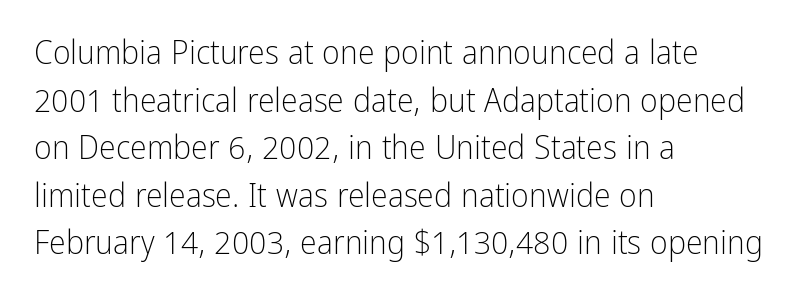
Q: Is the text bold? A: No.
Q: Is the text italic (slanted)? A: No, it is upright.
Q: Is the typeface a serif or a sans-serif typeface? A: Sans-serif.
Q: Is the text underlined? A: No.
Q: How is the paragraph aligned? A: Left-aligned.
Q: Is the spacing between letters normal or unusually wide? A: Normal.
Q: Is the spacing between lines tight, normal or loose? A: Normal.
Q: Width (condensed, normal, or wide)? A: Condensed.
Q: Stroke contrast? A: Low.
Q: x-height? A: Medium.
Q: Monospaced? A: No.
